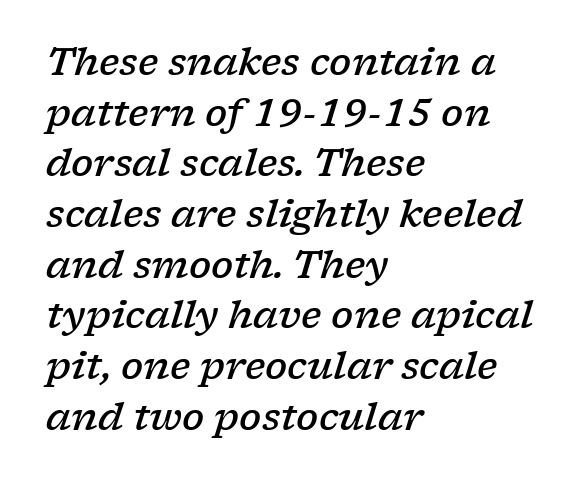
Q: Is the text bold? A: Semi-bold.
Q: Is the text italic (slanted)? A: Yes, it leans right by about 17 degrees.
Q: Is the typeface a serif or a sans-serif typeface? A: Serif.
Q: Is the text underlined? A: No.
Q: How is the paragraph aligned? A: Left-aligned.
Q: Is the spacing between letters normal or unusually wide? A: Normal.
Q: Is the spacing between lines tight, normal or loose? A: Normal.
Q: Width (condensed, normal, or wide)? A: Wide.
Q: Stroke contrast? A: Low.
Q: x-height? A: Medium.
Q: Monospaced? A: No.
